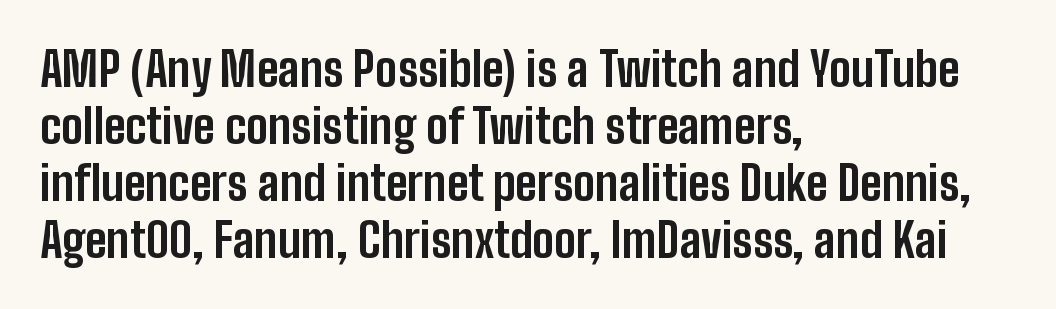
The image shows 47 px bold, condensed sans-serif type, upright; set left-aligned, line spacing 1.21x, normal letter spacing, not underlined; low stroke contrast and a medium x-height.
